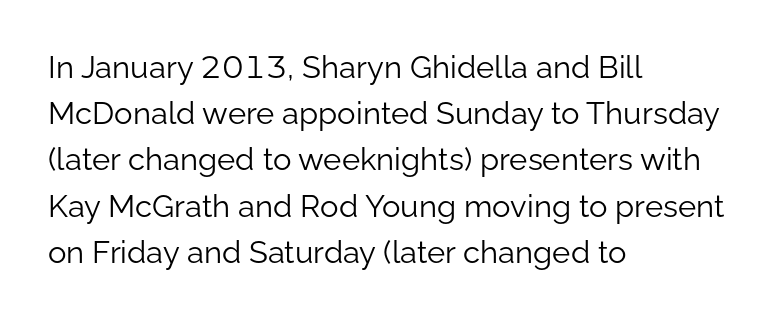
Q: Is the text bold? A: No.
Q: Is the text italic (slanted)? A: No, it is upright.
Q: Is the typeface a serif or a sans-serif typeface? A: Sans-serif.
Q: Is the text underlined? A: No.
Q: How is the paragraph aligned? A: Left-aligned.
Q: Is the spacing between letters normal or unusually wide? A: Normal.
Q: Is the spacing between lines tight, normal or loose? A: Normal.
Q: Width (condensed, normal, or wide)? A: Normal.
Q: Stroke contrast? A: Low.
Q: x-height? A: Medium.
Q: Monospaced? A: No.
